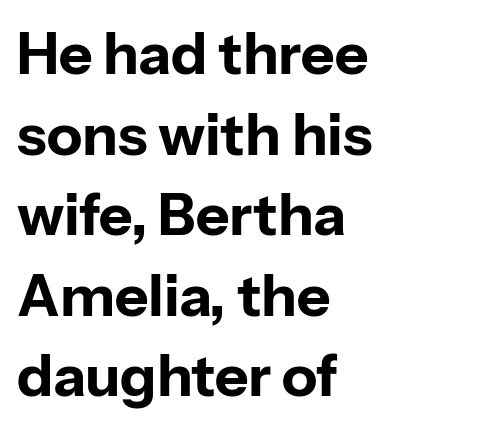
Q: Is the text bold? A: Yes.
Q: Is the text italic (slanted)? A: No, it is upright.
Q: Is the typeface a serif or a sans-serif typeface? A: Sans-serif.
Q: Is the text underlined? A: No.
Q: How is the paragraph aligned? A: Left-aligned.
Q: Is the spacing between letters normal or unusually wide? A: Normal.
Q: Is the spacing between lines tight, normal or loose? A: Normal.
Q: Width (condensed, normal, or wide)? A: Normal.
Q: Stroke contrast? A: Low.
Q: x-height? A: Medium.
Q: Monospaced? A: No.
